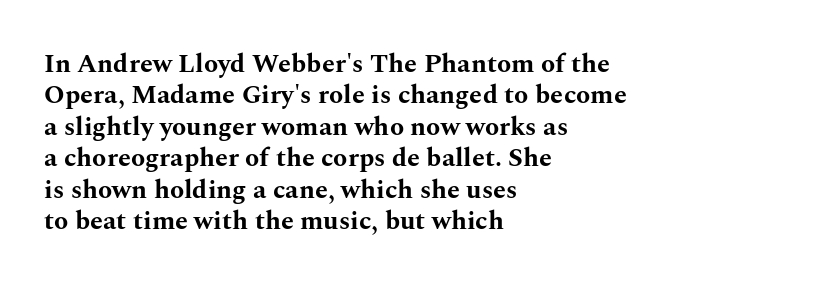
{"italic": "no", "bold": "yes", "underline": "no", "align": "left", "line_spacing_ratio": 1.21, "letter_spacing": "normal", "letter_spacing_em": 0.0, "glyph_px": 26}
